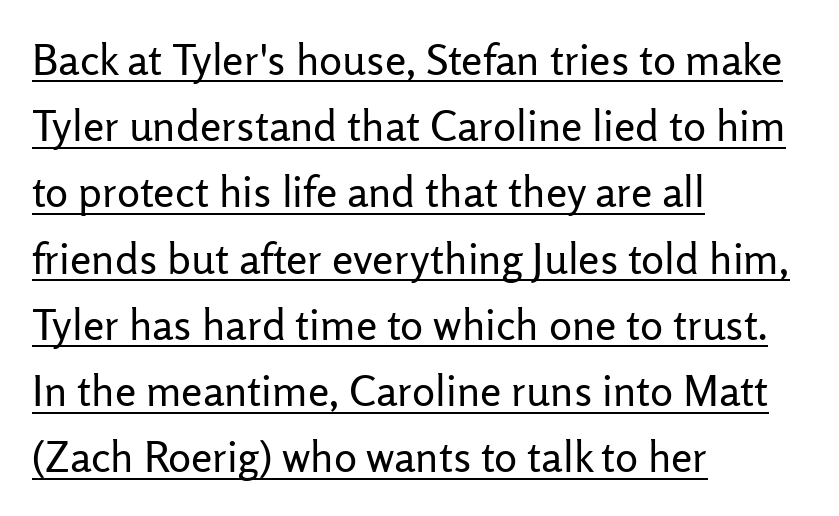
If you drew a ruler down the left edge, every line would touch it. Nope, not italic — everything's standing straight. Notice how a bar underscores the lettering throughout. This sample has the flowing, uneven cadence of proportional lettering.
